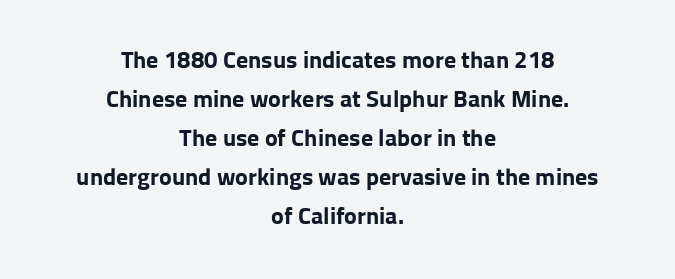
{"italic": "no", "bold": "yes", "underline": "no", "align": "center", "line_spacing": "normal", "line_spacing_ratio": 1.62, "letter_spacing": "normal", "letter_spacing_em": 0.0, "glyph_px": 24}
